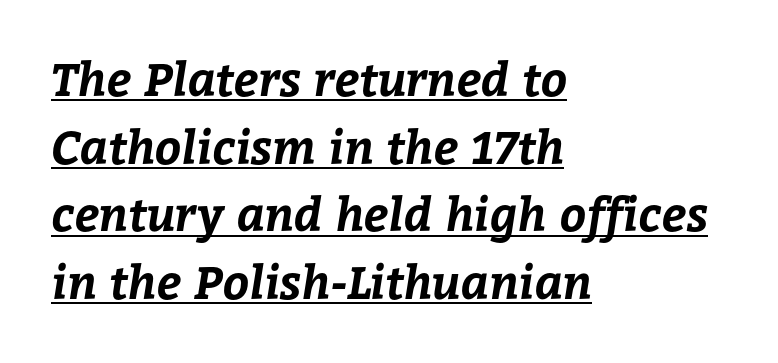
{"bold": "yes", "weight": "bold", "width": "normal", "stroke_contrast": "low", "x_height": "medium", "monospaced": "no", "underline": "yes", "align": "left", "line_spacing": "normal", "line_spacing_ratio": 1.47, "letter_spacing": "normal", "letter_spacing_em": 0.0, "glyph_px": 46}
